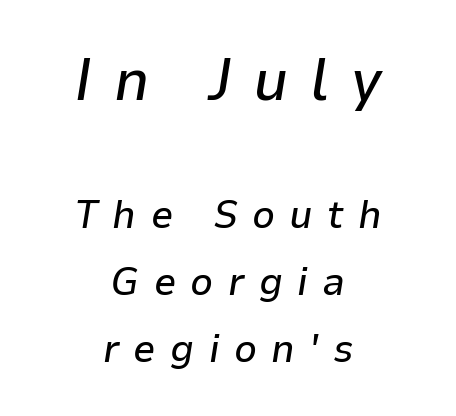
The image shows 60 px text type, italic (leaning right); set centered, normal line spacing (1.67x), unusually wide letter spacing (+0.36 em), not underlined; the first (top) block is 1.5x larger; low stroke contrast and a medium x-height.
